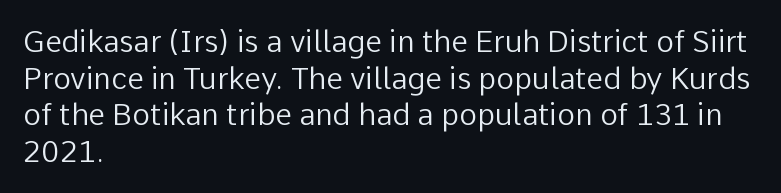
{"serif": "no", "italic": "no", "bold": "no", "weight": "regular", "width": "normal", "stroke_contrast": "low", "x_height": "medium", "monospaced": "no", "underline": "no", "align": "left", "line_spacing_ratio": 1.22, "letter_spacing": "normal", "letter_spacing_em": 0.0, "glyph_px": 30}
